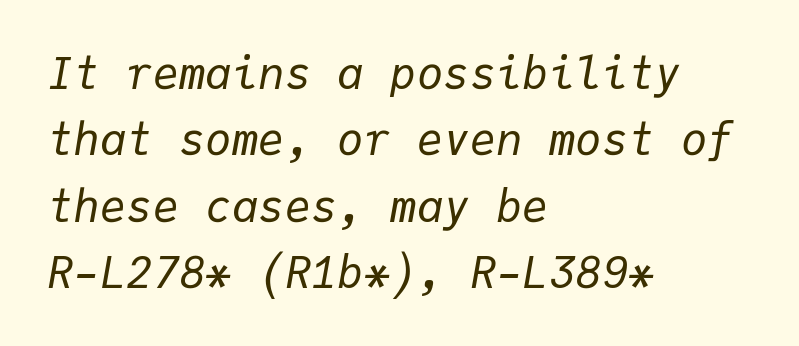
The image shows 44 px regular-weight type, italic (leaning right), monospaced; set left-aligned, normal line spacing (1.51x), normal letter spacing, not underlined; low stroke contrast and a medium x-height.
